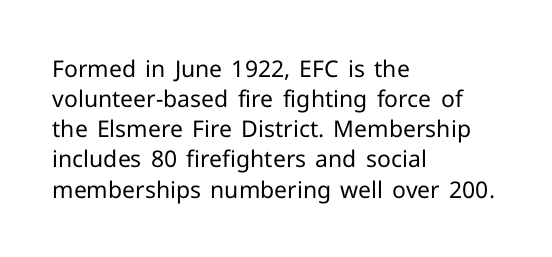
Teacher's note: observe the even left margin — that is flush-left alignment. Does extra space separate the letters? No, they use regular spacing. In terms of posture, this sample is upright. The glyphs are unaccompanied by any horizontal stroke below them. The lines sit at an ordinary, default distance from one another.
